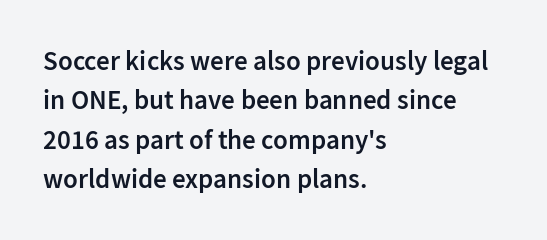
{"italic": "no", "bold": "semi", "underline": "no", "align": "left", "line_spacing": "normal", "line_spacing_ratio": 1.46, "letter_spacing": "normal", "letter_spacing_em": 0.0, "glyph_px": 27}
